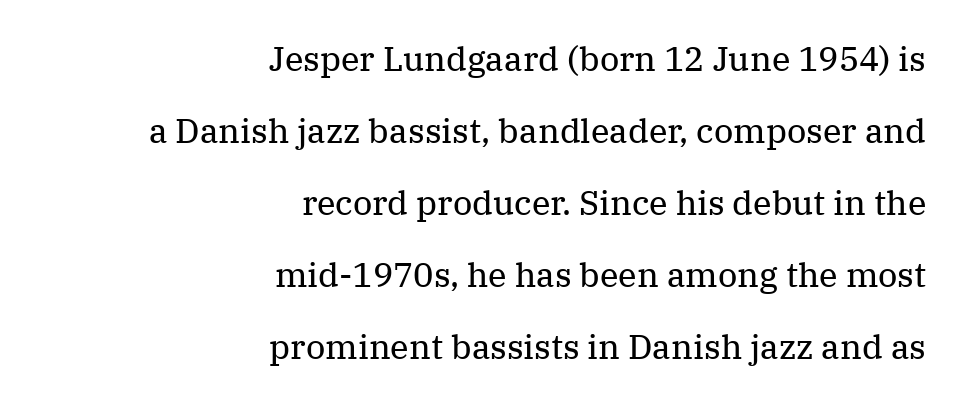
Bold? No — there's no thickening of the strokes. The typeface chosen for these lines features serifs. The rendering uses a large line-height, opening up the rows. Type without underlining. Does the copy run flush right? Yes — the right margin is perfectly even. The gaps between neighbouring characters are ordinary and unremarkable.
